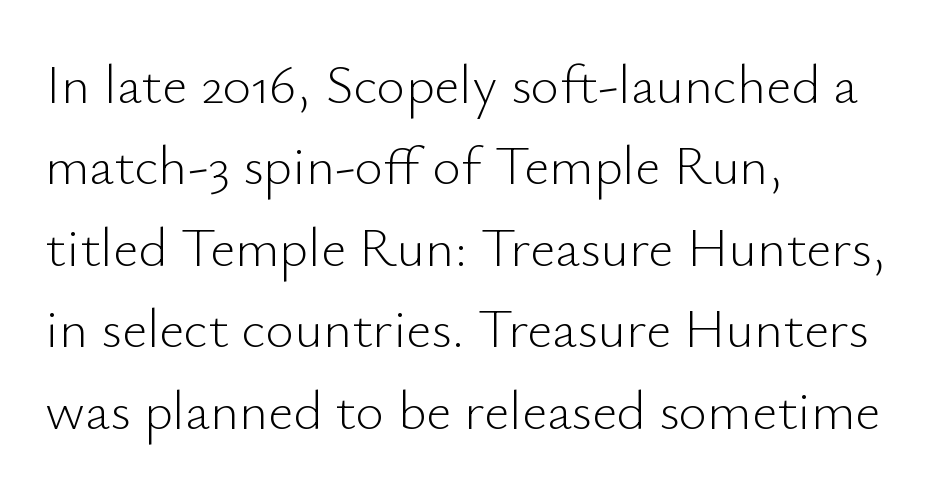
Q: Is the text bold? A: No.
Q: Is the text italic (slanted)? A: No, it is upright.
Q: Is the typeface a serif or a sans-serif typeface? A: Sans-serif.
Q: Is the text underlined? A: No.
Q: How is the paragraph aligned? A: Left-aligned.
Q: Is the spacing between letters normal or unusually wide? A: Normal.
Q: Is the spacing between lines tight, normal or loose? A: Normal.
Q: Width (condensed, normal, or wide)? A: Normal.
Q: Stroke contrast? A: Low.
Q: x-height? A: Small.
Q: Monospaced? A: No.
